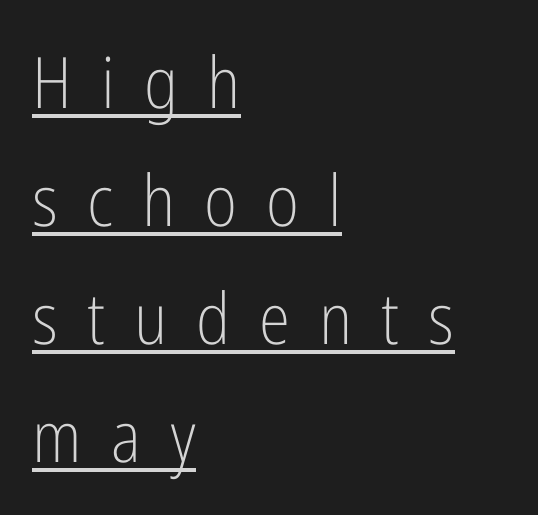
The image shows 71 px light, condensed sans-serif type, upright; set left-aligned, normal line spacing (1.66x), unusually wide letter spacing (+0.41 em), underlined; low stroke contrast and a medium x-height.
